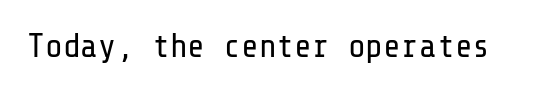
The image shows 33 px regular-weight sans-serif type, upright; set normal letter spacing, not underlined; low stroke contrast and a medium x-height.
